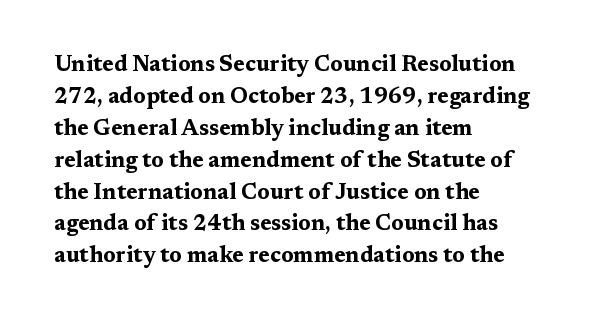
Students, observe: this is what conventionally led text looks like. Ascenders rise straight up at ninety degrees. Pretty heavy lettering here — definitely bold. The words here are not underlined.
